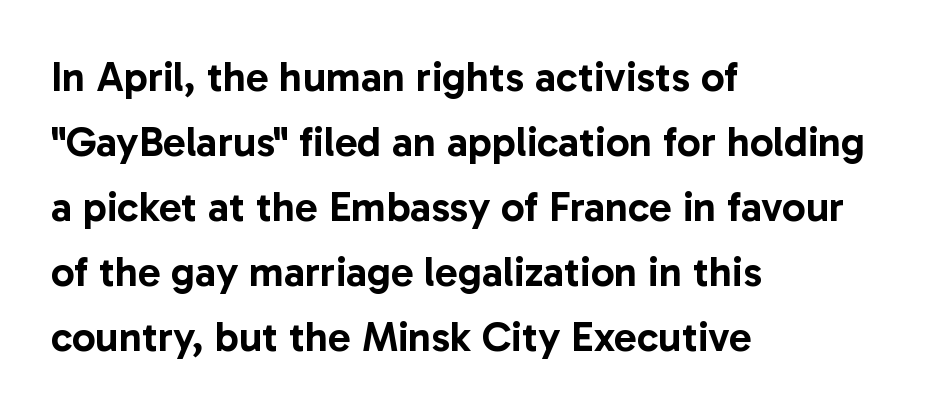
What stands out about the letter spacing? Nothing — it is the standard amount. Compared with typical paragraphs, the rows here are spaced about the same. A roman cut, with each character standing at attention. Look at the bottom of the vertical strokes: they stop flat, with no serifs.
